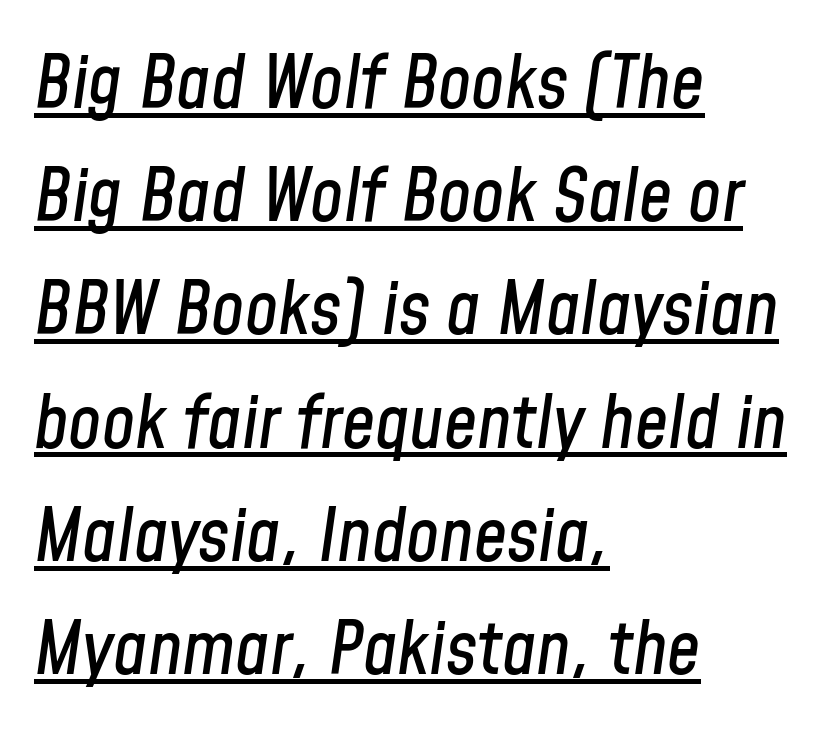
The image shows 74 px condensed type, italic (leaning right); set left-aligned, normal line spacing (1.53x), normal letter spacing, underlined; low stroke contrast and a medium x-height.
